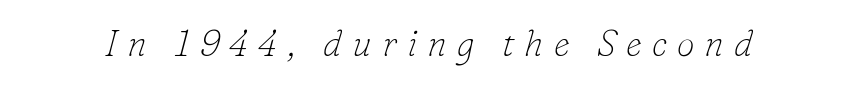
Has an underline been added? It has not. No chunkiness to these letters — they're not bold. Designer's note — italics engaged. Does the type have serifs? Yes, each stem ends in a small foot. The horizontal fit of the characters is loose and conspicuously gappy. Do the characters align in a grid? No, the font is proportional.
